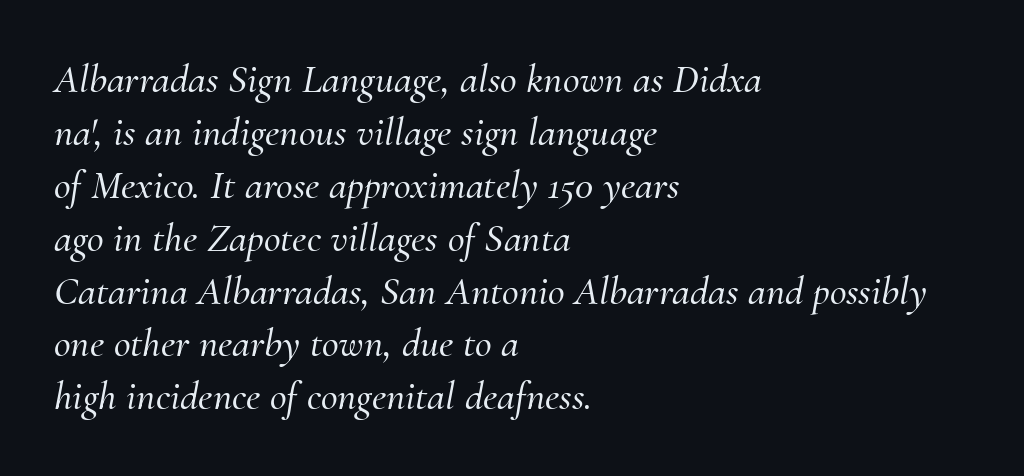
Q: Is the text italic (slanted)? A: Yes, it leans right by about 10 degrees.
Q: Is the typeface a serif or a sans-serif typeface? A: Serif.
Q: Is the text underlined? A: No.
Q: How is the paragraph aligned? A: Left-aligned.
Q: Is the spacing between letters normal or unusually wide? A: Normal.
Q: Is the spacing between lines tight, normal or loose? A: Normal.
Q: Width (condensed, normal, or wide)? A: Normal.
Q: Stroke contrast? A: Medium.
Q: x-height? A: Small.
Q: Monospaced? A: No.
